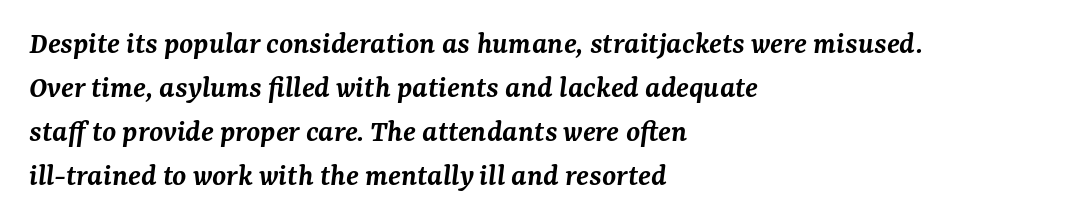
Varying glyph widths throughout — classic text-font behaviour. Font category for this specimen: serif. The whole block is typeset with a tilt. The gap between lines stays unmarked.
